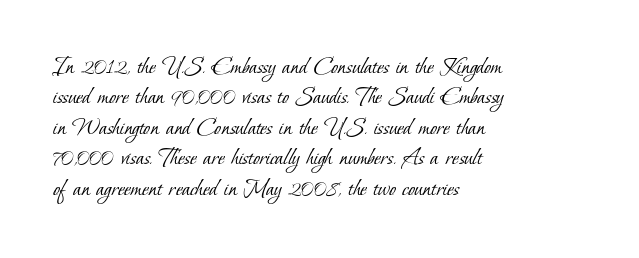
The image shows 25 px text type; set left-aligned, line spacing 1.22x, normal letter spacing, not underlined.
